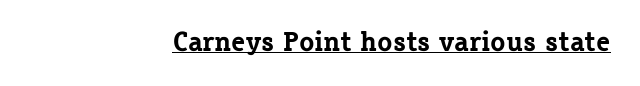
Q: Is the text bold? A: Yes.
Q: Is the text italic (slanted)? A: No, it is upright.
Q: Is the typeface a serif or a sans-serif typeface? A: Serif.
Q: Is the text underlined? A: Yes.
Q: Is the spacing between letters normal or unusually wide? A: Normal.
Q: Width (condensed, normal, or wide)? A: Normal.
Q: Stroke contrast? A: Low.
Q: x-height? A: Medium.
Q: Monospaced? A: No.
